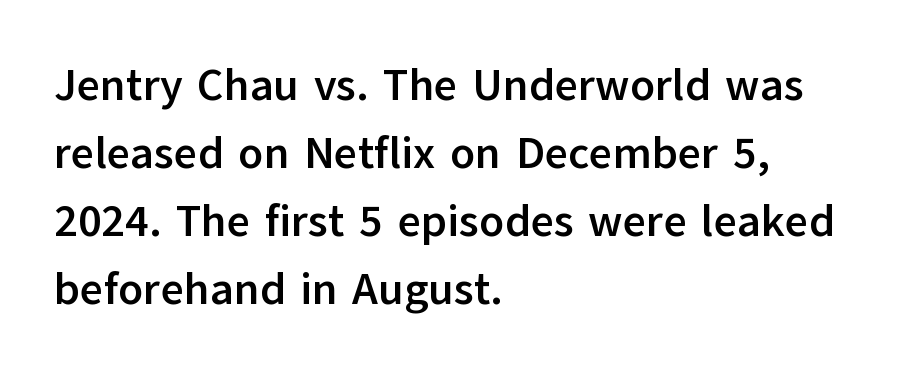
Q: Is the text bold? A: Yes.
Q: Is the text italic (slanted)? A: No, it is upright.
Q: Is the typeface a serif or a sans-serif typeface? A: Sans-serif.
Q: Is the text underlined? A: No.
Q: How is the paragraph aligned? A: Left-aligned.
Q: Is the spacing between letters normal or unusually wide? A: Normal.
Q: Is the spacing between lines tight, normal or loose? A: Normal.
Q: Width (condensed, normal, or wide)? A: Normal.
Q: Stroke contrast? A: Low.
Q: x-height? A: Medium.
Q: Monospaced? A: No.
